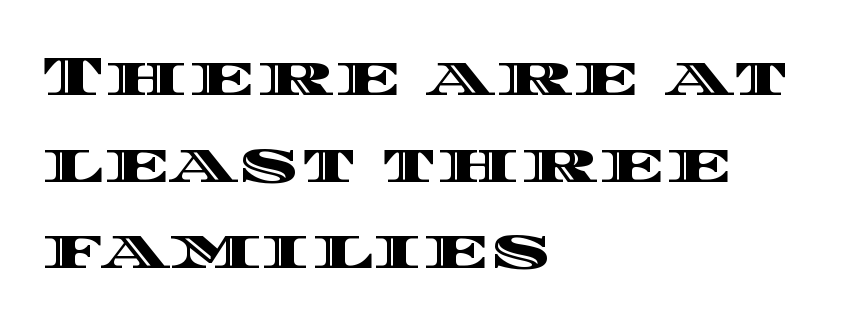
The block of text has a typical density, with ordinary space between rows. Descenders are the only things crossing below the line. You can tell it's not italic because the verticals are truly vertical. A typesetter would call this proportional, since set widths differ per character.
